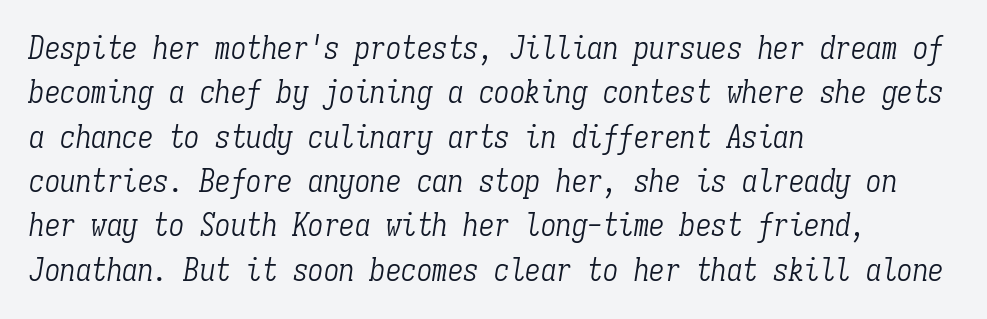
Q: Is the text bold? A: No.
Q: Is the text italic (slanted)? A: Yes, it leans right by about 9 degrees.
Q: Is the typeface a serif or a sans-serif typeface? A: Serif.
Q: Is the text underlined? A: No.
Q: How is the paragraph aligned? A: Left-aligned.
Q: Is the spacing between letters normal or unusually wide? A: Normal.
Q: Is the spacing between lines tight, normal or loose? A: Normal.
Q: Width (condensed, normal, or wide)? A: Condensed.
Q: Stroke contrast? A: Low.
Q: x-height? A: Medium.
Q: Monospaced? A: Yes.
